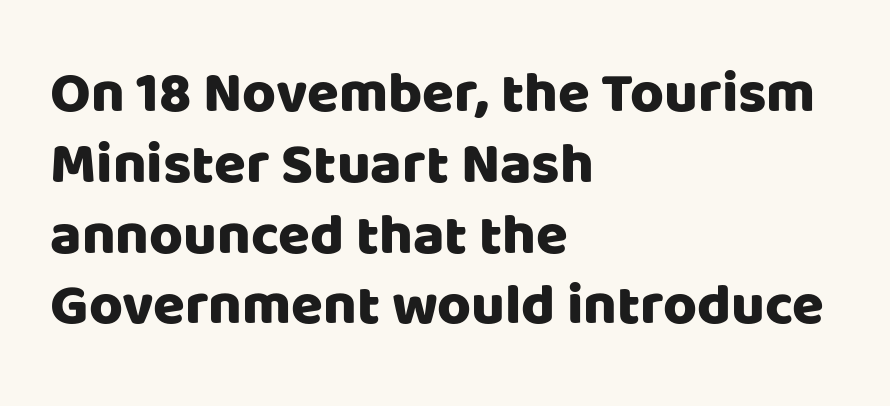
Letterform terminals end flat and unadorned throughout the passage. Proportional: the letters do not fall into vertical columns. Nobody touched the tracking dial on this one. Every stem runs plumb, perpendicular to the baseline.
